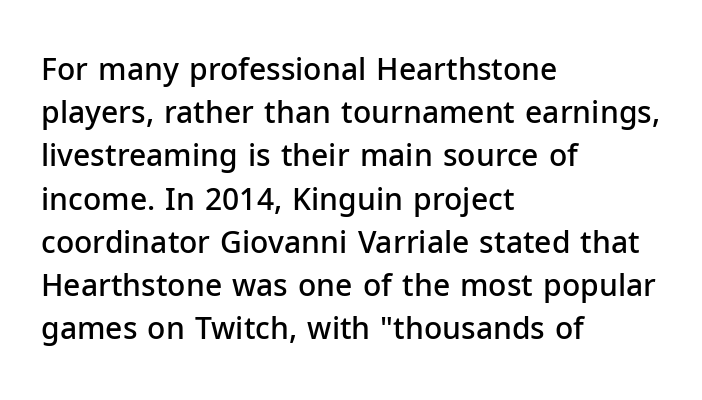
The image shows 30 px semibold sans-serif type, upright; set left-aligned, normal line spacing (1.44x), normal letter spacing, not underlined; low stroke contrast and a medium x-height.
